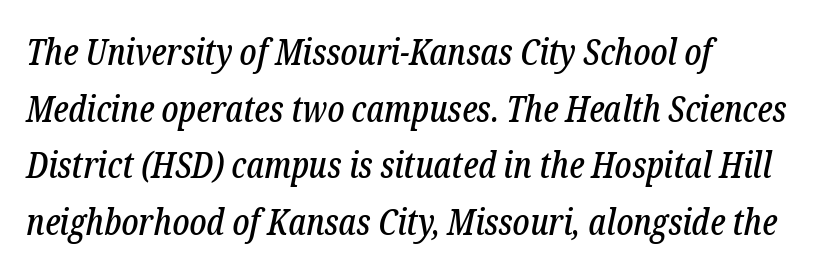
{"serif": "yes", "italic": "yes", "lean": "right", "slant_degrees": 12, "width": "condensed", "stroke_contrast": "low", "x_height": "medium", "monospaced": "no", "underline": "no", "align": "left", "line_spacing": "normal", "line_spacing_ratio": 1.57, "letter_spacing": "normal", "letter_spacing_em": 0.0, "glyph_px": 36}
